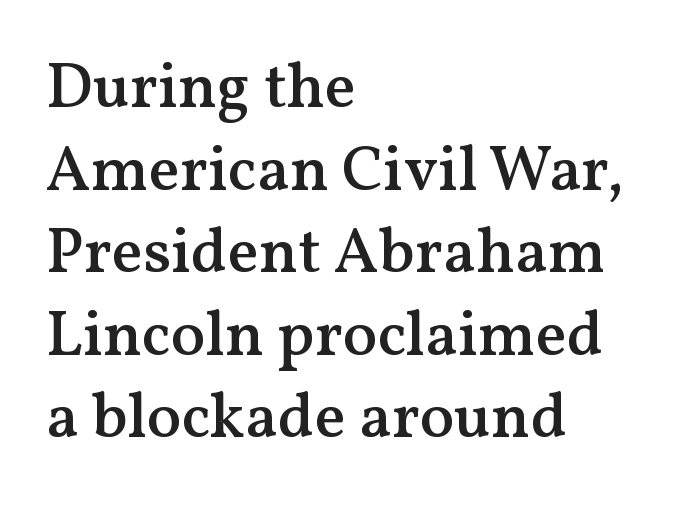
Moderately thickened strokes mark this as semibold type. If you measured baseline to baseline, you'd find a middling distance. Descenders hang freely into open space. Compared with typical body copy, the letter spacing here is the same. The letters stand straight up with perfectly vertical stems. Note the varied advance widths — an 'i' is clearly narrower than an 'm'.
